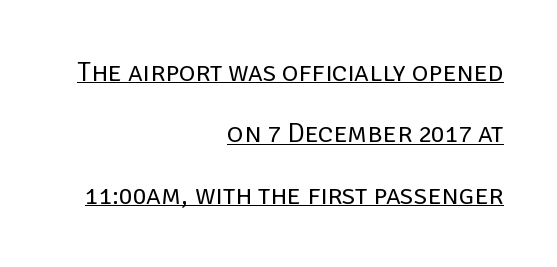
The image shows 28 px regular-weight sans-serif type, upright; set right-aligned, loose line spacing (2.19x), normal letter spacing, underlined; low stroke contrast and a large x-height.
